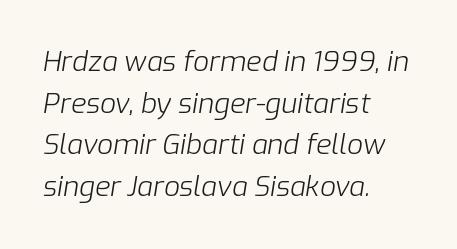
{"italic": "yes", "lean": "right", "slant_degrees": 9, "bold": "no", "weight": "light", "width": "normal", "stroke_contrast": "low", "x_height": "medium", "monospaced": "no", "underline": "no", "align": "left", "line_spacing": "normal", "line_spacing_ratio": 1.49, "letter_spacing": "normal", "letter_spacing_em": 0.0, "glyph_px": 28}
